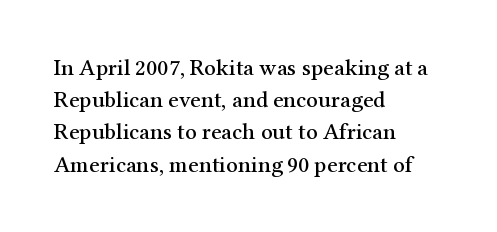
Does the leading feel generous? No, just average. The paragraph shown leans on its left margin. The string is rendered with underlining switched off. Here the glyphs are tracked normally, forming tight word shapes. The font's upright variant was chosen for this text.
